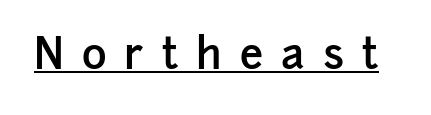
The type sits square on the baseline with zero lean. Here the glyphs are tracked loosely, breaking word shapes into spaced letters. Each letter's strokes conclude bluntly, with no projecting serifs. Does a line run under the words? Yes, clearly. Strokes here are thickened, but only to semibold level. The letters advance in unequal steps, a hallmark of proportional type.
